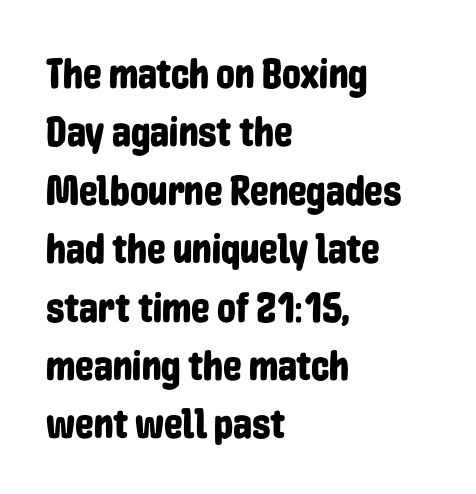
The image shows 42 px condensed sans-serif type, upright; set left-aligned, normal line spacing (1.39x), normal letter spacing, not underlined; low stroke contrast and a medium x-height.
